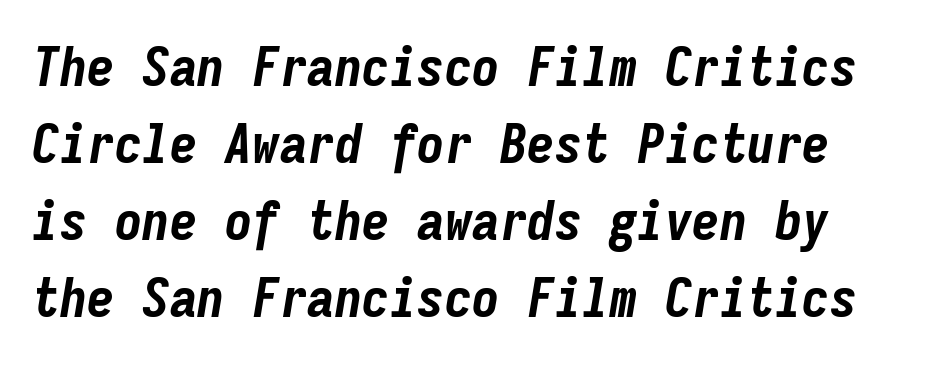
Q: Is the text bold? A: Yes.
Q: Is the text italic (slanted)? A: Yes, it leans right by about 9 degrees.
Q: Is the text underlined? A: No.
Q: Is the spacing between letters normal or unusually wide? A: Normal.
Q: Is the spacing between lines tight, normal or loose? A: Normal.
Q: Width (condensed, normal, or wide)? A: Condensed.
Q: Stroke contrast? A: Low.
Q: x-height? A: Medium.
Q: Monospaced? A: Yes.
